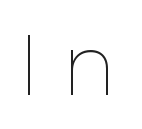
Think of a printed novel: that variable character pitch is what you see here. Nothing heavy about these letters — not bold at all. Loose tracking; the words dissolve into strings of separated letters. Nope, not italic — everything's standing straight. The gap between lines stays unmarked.
